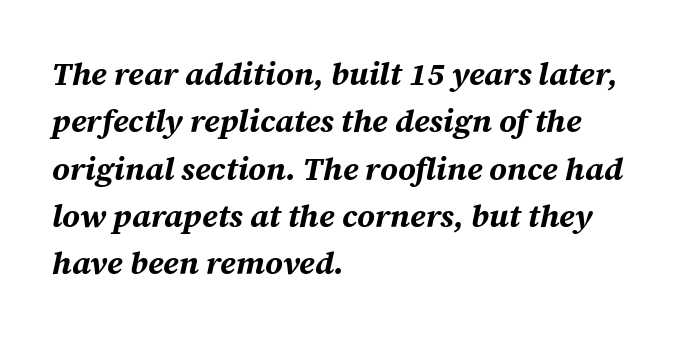
Q: Is the text bold? A: Yes.
Q: Is the text italic (slanted)? A: Yes, it leans right by about 12 degrees.
Q: Is the text underlined? A: No.
Q: How is the paragraph aligned? A: Left-aligned.
Q: Is the spacing between letters normal or unusually wide? A: Normal.
Q: Is the spacing between lines tight, normal or loose? A: Normal.
Q: Width (condensed, normal, or wide)? A: Normal.
Q: Stroke contrast? A: Medium.
Q: x-height? A: Medium.
Q: Monospaced? A: No.
